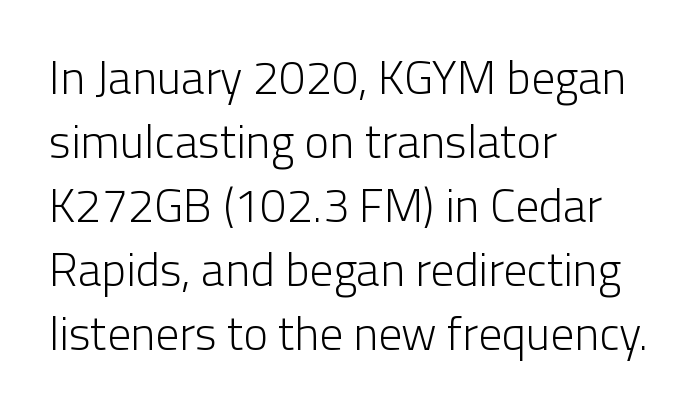
The passage shown is typed in a proportional face where columns would drift. The face used here is rendered with its standard letterfit. The baseline area is clear. The text was rendered using a sans face with plain stroke endings.
